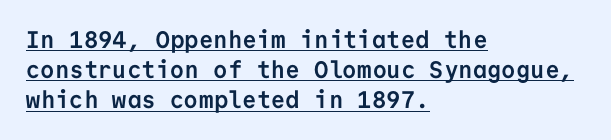
{"italic": "no", "bold": "yes", "underline": "yes", "align": "left", "line_spacing": "normal", "line_spacing_ratio": 1.26, "letter_spacing": "normal", "letter_spacing_em": 0.0, "glyph_px": 24}
